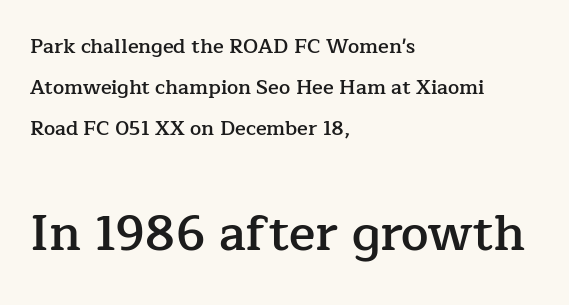
Q: Is the text bold? A: Semi-bold.
Q: Is the text italic (slanted)? A: No, it is upright.
Q: Is the typeface a serif or a sans-serif typeface? A: Serif.
Q: Is the text underlined? A: No.
Q: How is the paragraph aligned? A: Left-aligned.
Q: Is the spacing between letters normal or unusually wide? A: Normal.
Q: Is the spacing between lines tight, normal or loose? A: Loose.
Q: Which block of text is set in a larger size, the first (top) or the second (bottom)? A: The second (bottom) one.
Q: Width (condensed, normal, or wide)? A: Normal.
Q: Stroke contrast? A: Low.
Q: x-height? A: Medium.
Q: Monospaced? A: No.
